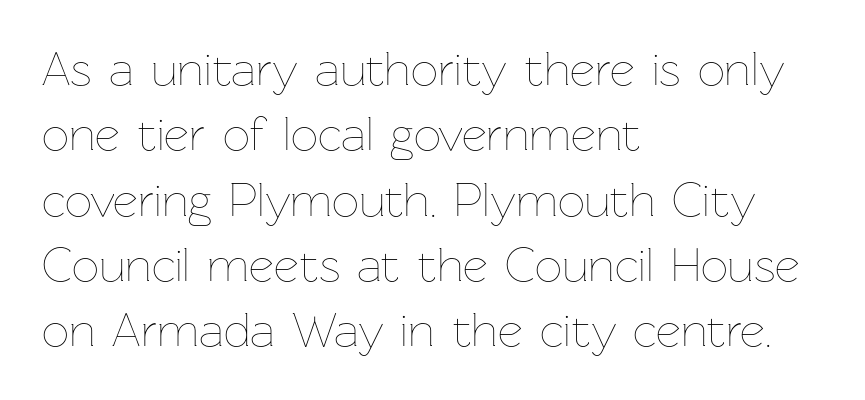
Q: Is the text bold? A: No.
Q: Is the text italic (slanted)? A: No, it is upright.
Q: Is the text underlined? A: No.
Q: How is the paragraph aligned? A: Left-aligned.
Q: Is the spacing between letters normal or unusually wide? A: Normal.
Q: Is the spacing between lines tight, normal or loose? A: Normal.
Q: Width (condensed, normal, or wide)? A: Normal.
Q: Stroke contrast? A: Low.
Q: x-height? A: Medium.
Q: Monospaced? A: No.
